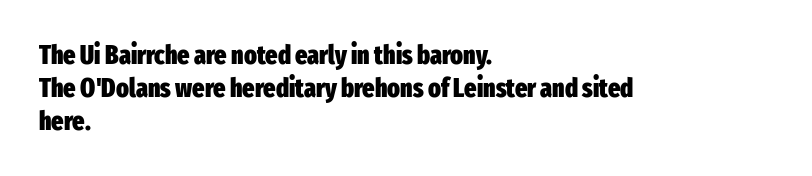
Q: Is the text bold? A: Yes.
Q: Is the text italic (slanted)? A: No, it is upright.
Q: Is the text underlined? A: No.
Q: How is the paragraph aligned? A: Left-aligned.
Q: Is the spacing between letters normal or unusually wide? A: Normal.
Q: Is the spacing between lines tight, normal or loose? A: Normal.
